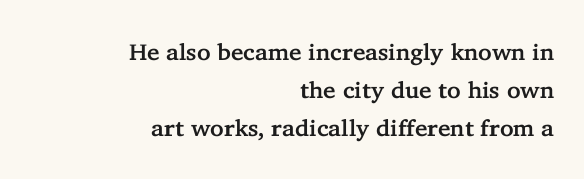
The image shows 23 px text type, upright; set right-aligned, normal line spacing (1.66x), normal letter spacing, not underlined.
